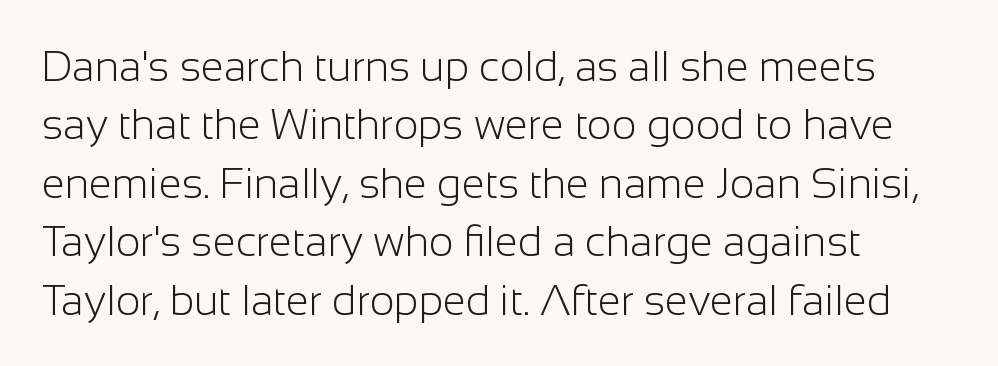
{"serif": "no", "italic": "no", "bold": "no", "weight": "light", "width": "normal", "stroke_contrast": "low", "x_height": "medium", "monospaced": "no", "underline": "no", "align": "left", "line_spacing": "normal", "line_spacing_ratio": 1.39, "letter_spacing": "normal", "letter_spacing_em": 0.0, "glyph_px": 42}
